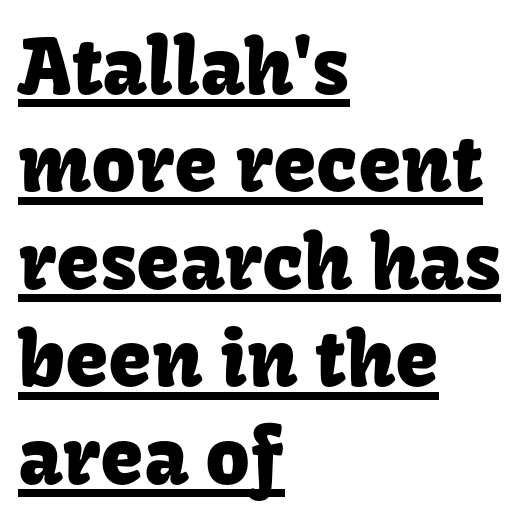
Q: Is the text italic (slanted)? A: No, it is upright.
Q: Is the typeface a serif or a sans-serif typeface? A: Sans-serif.
Q: Is the text underlined? A: Yes.
Q: How is the paragraph aligned? A: Left-aligned.
Q: Is the spacing between letters normal or unusually wide? A: Normal.
Q: Is the spacing between lines tight, normal or loose? A: Normal.
Q: Width (condensed, normal, or wide)? A: Normal.
Q: Stroke contrast? A: Low.
Q: x-height? A: Medium.
Q: Monospaced? A: No.
